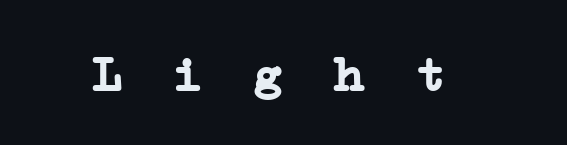
{"serif": "yes", "bold": "yes", "weight": "semibold", "width": "wide", "stroke_contrast": "low", "x_height": "medium", "monospaced": "yes", "underline": "no", "letter_spacing": "wide", "letter_spacing_em": 0.41, "glyph_px": 50}
